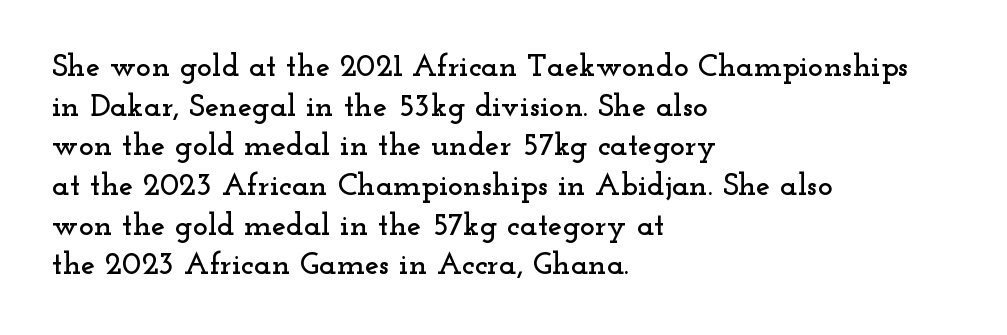
Nobody touched the tracking dial on this one. This sample has the flowing, uneven cadence of proportional lettering. Each letter's strokes conclude with small projecting serifs. Which margin do the lines hug? The left one — the right edge is uneven. Letters rest on an invisible, unmarked baseline.
